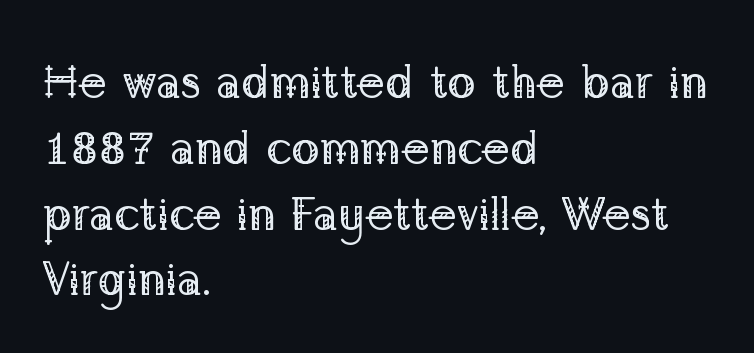
Q: Is the text bold? A: No.
Q: Is the text italic (slanted)? A: No, it is upright.
Q: Is the typeface a serif or a sans-serif typeface? A: Serif.
Q: Is the text underlined? A: No.
Q: How is the paragraph aligned? A: Left-aligned.
Q: Is the spacing between letters normal or unusually wide? A: Normal.
Q: Is the spacing between lines tight, normal or loose? A: Normal.
Q: Width (condensed, normal, or wide)? A: Normal.
Q: Stroke contrast? A: Low.
Q: x-height? A: Medium.
Q: Monospaced? A: No.
